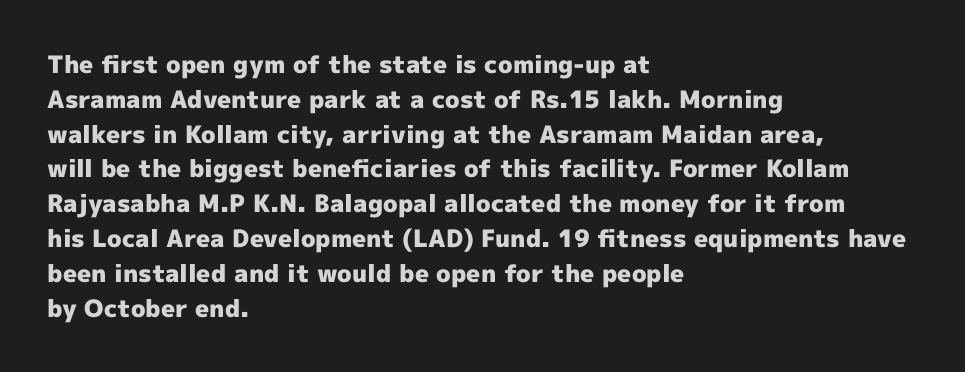
The image shows 24 px bold type, upright; set left-aligned, normal line spacing (1.45x), normal letter spacing, not underlined.
